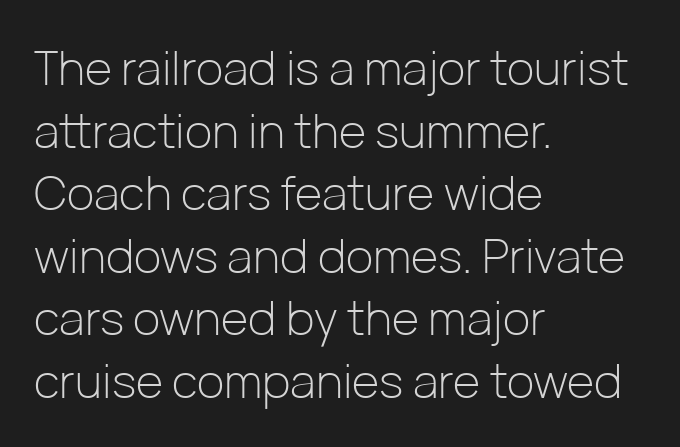
The image shows 47 px light sans-serif type, upright; set left-aligned, normal line spacing (1.33x), normal letter spacing, not underlined; low stroke contrast and a medium x-height.
